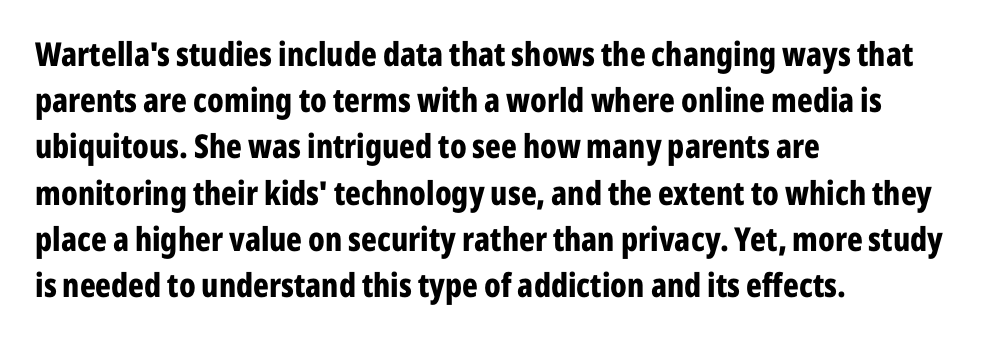
The image shows 33 px bold, condensed sans-serif type, upright; set left-aligned, normal line spacing (1.4x), normal letter spacing, not underlined; low stroke contrast and a medium x-height.
